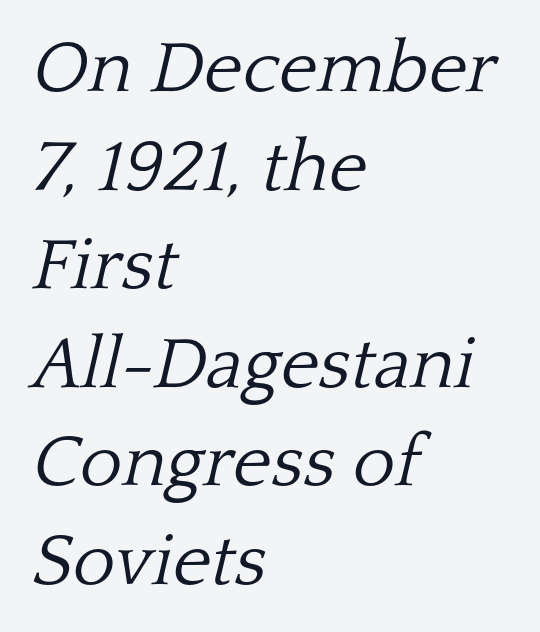
The image shows 73 px light serif type, italic (leaning right); set left-aligned, normal line spacing (1.35x), normal letter spacing, not underlined; low stroke contrast and a medium x-height.
